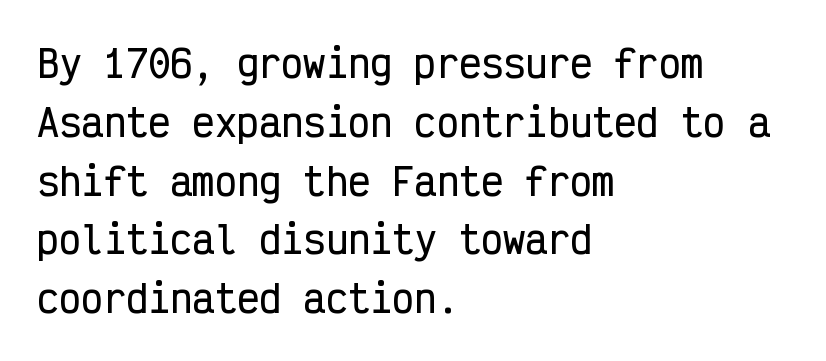
The image shows 37 px condensed sans-serif type, upright, monospaced; set left-aligned, normal line spacing (1.59x), normal letter spacing, not underlined; low stroke contrast and a medium x-height.
